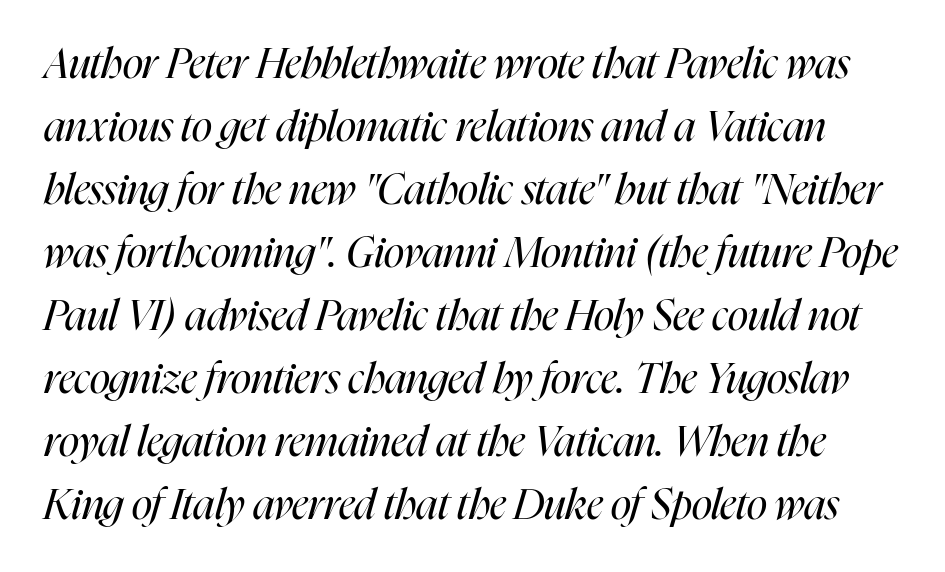
Weight: not bold — regular or lighter. This sample uses plain, unmodified letter spacing. Normally led — the rows are evenly, conventionally spaced. The gap between lines stays unmarked. Here the designer chose a conventional face with non-uniform glyph widths.
